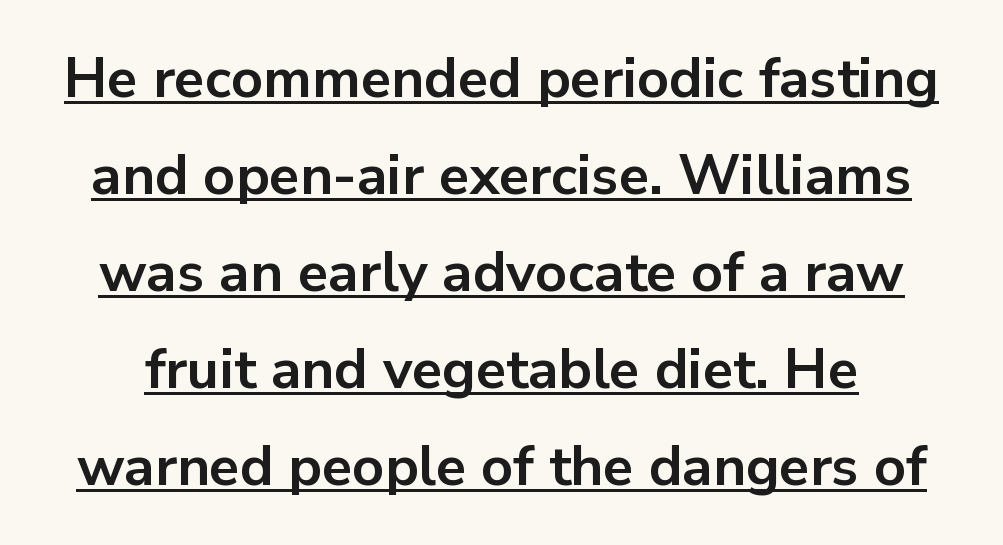
The type is set solid horizontally, with unmodified tracking. The sample's only ornament is a line tracing under the words. The font is running at its bold setting. Note: no serifs on the glyphs. Tall strokes in this sample are plumb rather than angled. Do the characters align in a grid? No, the font is proportional.
